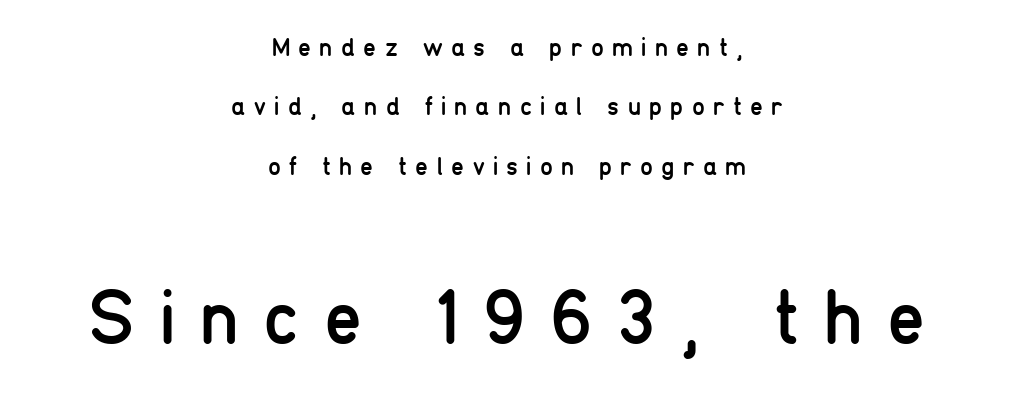
{"serif": "no", "italic": "no", "bold": "no", "weight": "regular", "width": "condensed", "stroke_contrast": "low", "x_height": "medium", "monospaced": "no", "underline": "no", "align": "center", "line_spacing": "loose", "line_spacing_ratio": 2.28, "letter_spacing": "wide", "letter_spacing_em": 0.32, "larger_block": "second", "size_ratio": 2.96, "glyph_px": 77}
